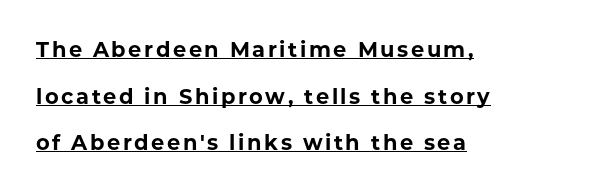
Every word sits above its own underline. In terms of leading, this rendering errs on the spacious side. Compared with a centered layout, this one pins lines to the left instead. Each glyph is drawn with heavy, bold strokes. Notice how the stems are strictly vertical — no italics here.
